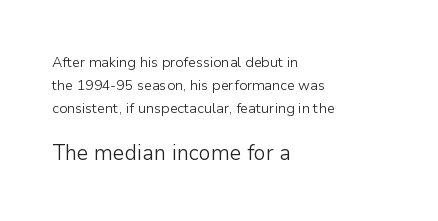
The typesetter chose a ragged-right arrangement here. The face used here appears at its bigger size in the lower chunk. The letters stand upright; this is a roman face. The horizontal fit of the characters is conventional and even. The weight would be labelled regular, book, light, or lighter still.
